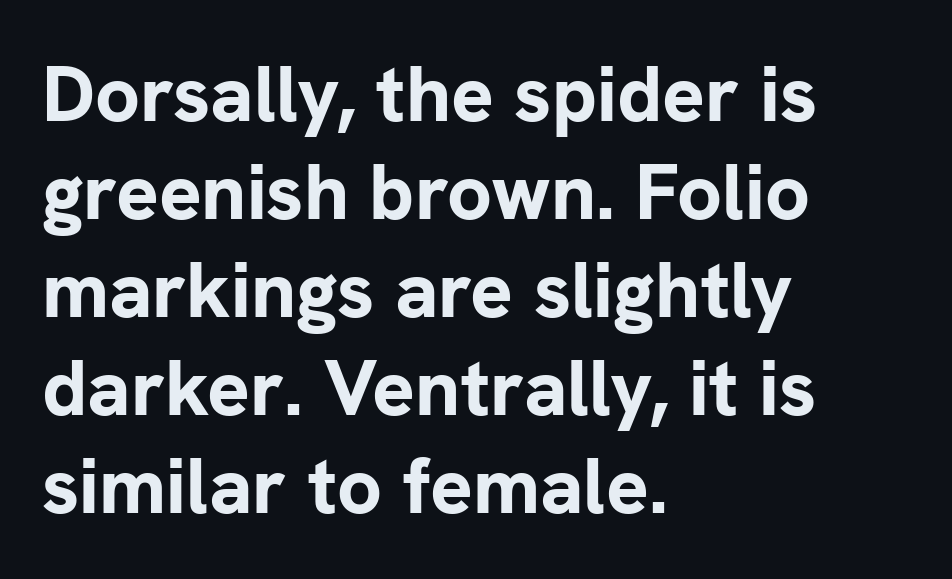
Q: Is the text bold? A: Yes.
Q: Is the text italic (slanted)? A: No, it is upright.
Q: Is the typeface a serif or a sans-serif typeface? A: Sans-serif.
Q: Is the text underlined? A: No.
Q: How is the paragraph aligned? A: Left-aligned.
Q: Is the spacing between letters normal or unusually wide? A: Normal.
Q: Width (condensed, normal, or wide)? A: Normal.
Q: Stroke contrast? A: Low.
Q: x-height? A: Medium.
Q: Monospaced? A: No.
